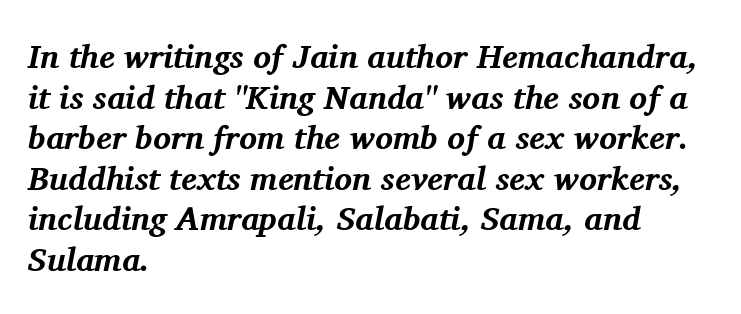
{"serif": "yes", "italic": "yes", "lean": "right", "slant_degrees": 11, "bold": "yes", "weight": "bold", "width": "normal", "stroke_contrast": "medium", "x_height": "medium", "monospaced": "no", "underline": "no", "align": "left", "line_spacing_ratio": 1.23, "letter_spacing": "normal", "letter_spacing_em": 0.0, "glyph_px": 33}
